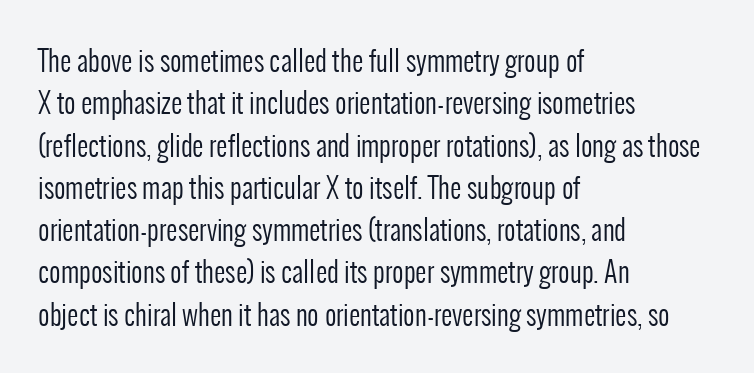
Q: Is the text bold? A: No.
Q: Is the text italic (slanted)? A: No, it is upright.
Q: Is the typeface a serif or a sans-serif typeface? A: Sans-serif.
Q: Is the text underlined? A: No.
Q: How is the paragraph aligned? A: Left-aligned.
Q: Is the spacing between letters normal or unusually wide? A: Normal.
Q: Is the spacing between lines tight, normal or loose? A: Normal.
Q: Width (condensed, normal, or wide)? A: Condensed.
Q: Stroke contrast? A: Low.
Q: x-height? A: Medium.
Q: Monospaced? A: No.
